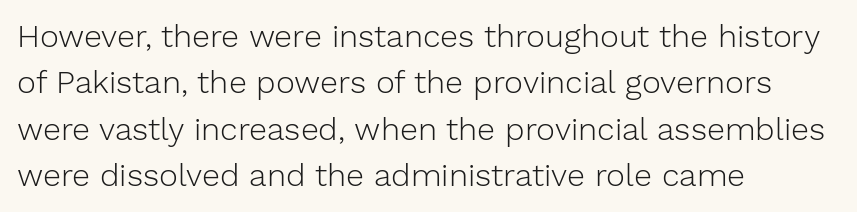
Vertical spacing — default. Each word holds together tightly as a unit, with standard inter-letter gaps. These lines are rendered in a variable-pitch font. Which margin do the lines hug? The left one — the right edge is uneven. Ink coverage per letter is moderate at most.
